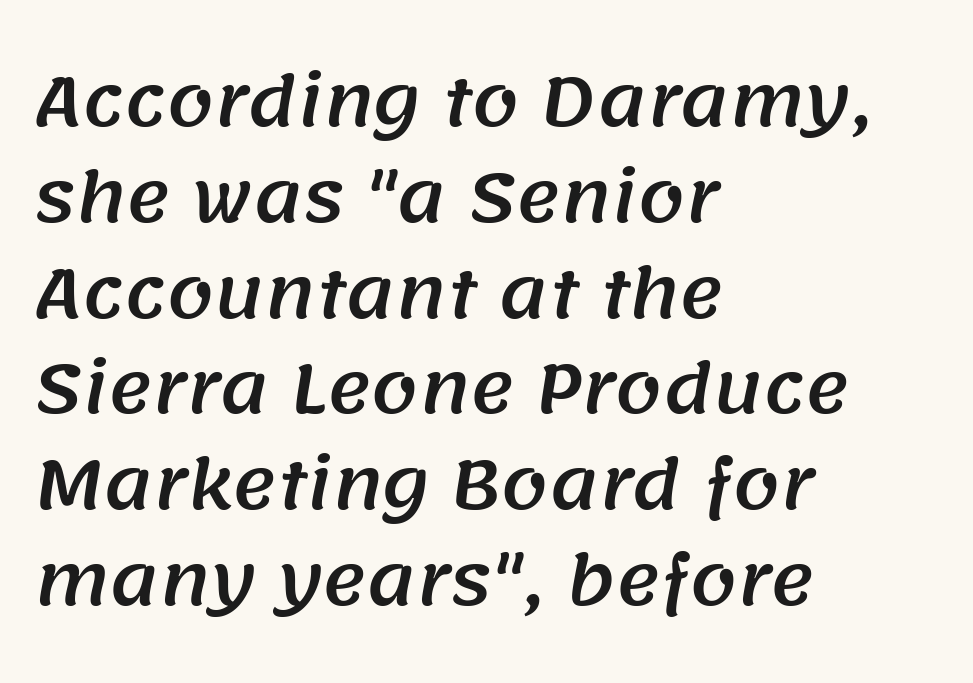
{"serif": "no", "width": "normal", "stroke_contrast": "medium", "x_height": "large", "monospaced": "no", "underline": "no", "align": "left", "line_spacing": "normal", "line_spacing_ratio": 1.43, "letter_spacing": "normal", "letter_spacing_em": 0.0, "glyph_px": 67}
